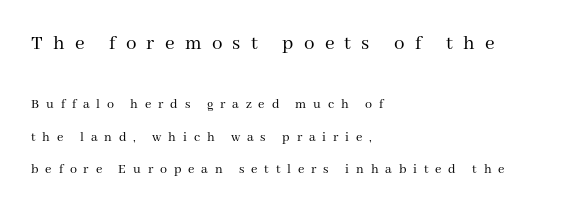
{"italic": "no", "bold": "no", "underline": "no", "align": "left", "line_spacing": "loose", "line_spacing_ratio": 2.31, "letter_spacing": "wide", "letter_spacing_em": 0.49, "larger_block": "first", "size_ratio": 1.5, "glyph_px": 21}
